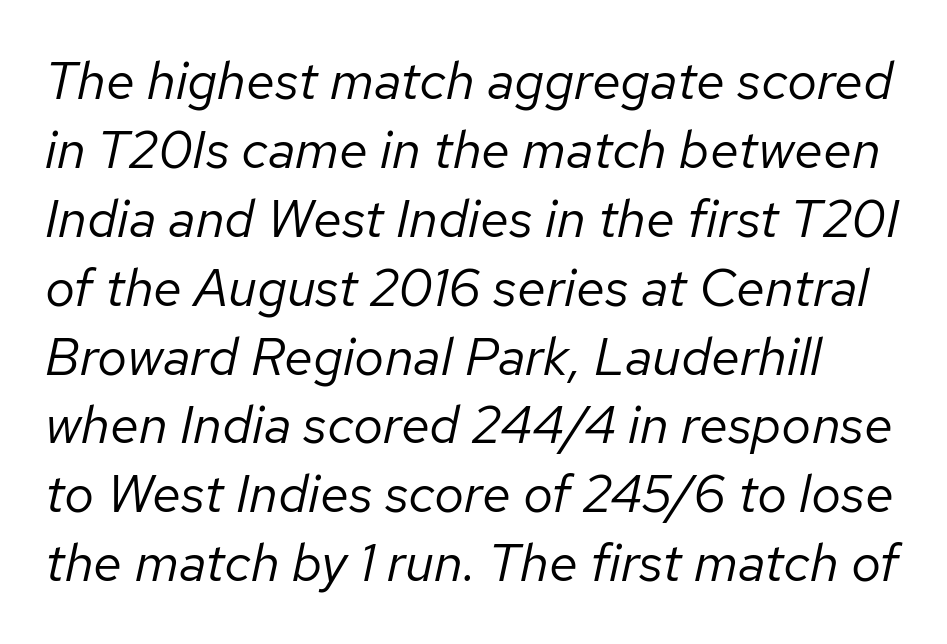
{"italic": "yes", "lean": "right", "slant_degrees": 12, "bold": "no", "weight": "regular", "width": "normal", "stroke_contrast": "low", "x_height": "medium", "monospaced": "no", "underline": "no", "line_spacing": "normal", "line_spacing_ratio": 1.3, "letter_spacing": "normal", "letter_spacing_em": 0.0, "glyph_px": 53}
